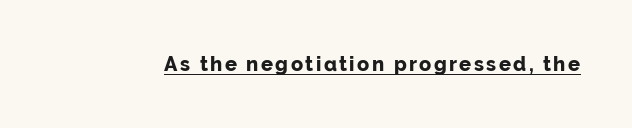
The image shows 20 px bold type, upright; set underlined.
